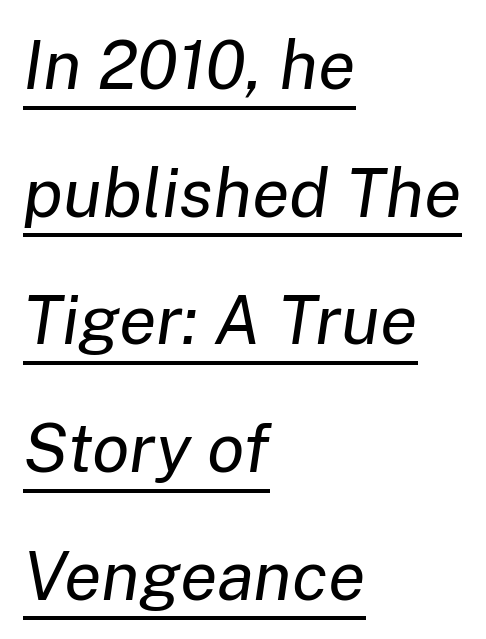
The image shows 69 px regular-weight type, italic (leaning right); set left-aligned, line spacing 1.85x, normal letter spacing, underlined; low stroke contrast and a medium x-height.
